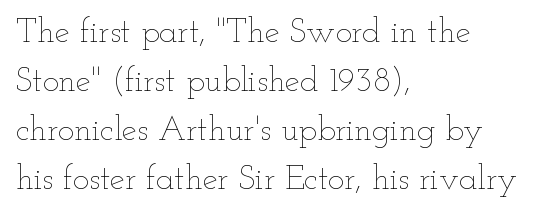
Q: Is the text bold? A: No.
Q: Is the text italic (slanted)? A: No, it is upright.
Q: Is the text underlined? A: No.
Q: How is the paragraph aligned? A: Left-aligned.
Q: Is the spacing between letters normal or unusually wide? A: Normal.
Q: Is the spacing between lines tight, normal or loose? A: Normal.
Q: Width (condensed, normal, or wide)? A: Wide.
Q: Stroke contrast? A: Low.
Q: x-height? A: Small.
Q: Monospaced? A: No.
